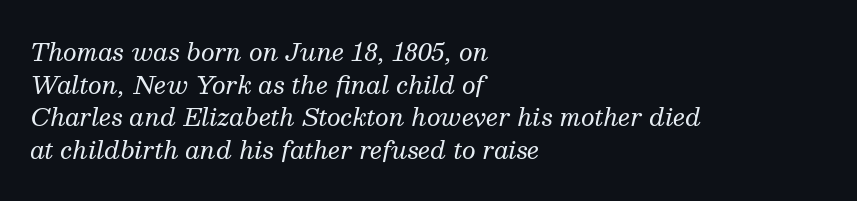
{"italic": "yes", "lean": "right", "slant_degrees": 13, "bold": "no", "underline": "no", "align": "left", "line_spacing": "normal", "line_spacing_ratio": 1.36, "letter_spacing": "normal", "letter_spacing_em": 0.0, "glyph_px": 24}
